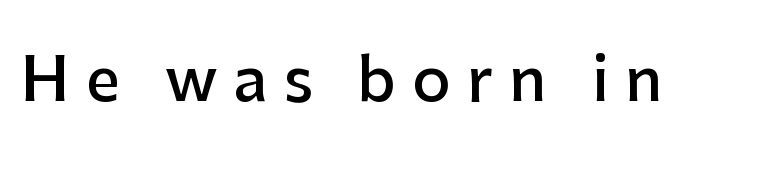
Upright lettering throughout. Observe the absence of serifs on each vertical stroke in this sample. This sample has the flowing, uneven cadence of proportional lettering. Every letter is mildly thick-stroked: semibold rather than bold. Substantial extra tracking has been applied to these lines. The gap between lines stays unmarked.
